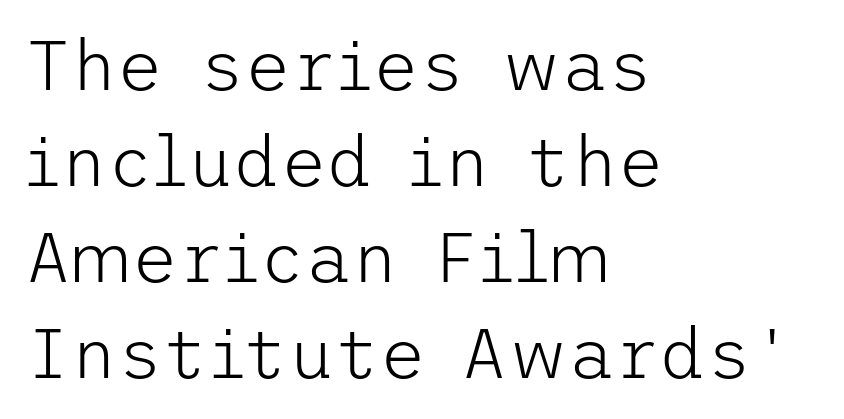
Q: Is the text bold? A: No.
Q: Is the text italic (slanted)? A: No, it is upright.
Q: Is the typeface a serif or a sans-serif typeface? A: Sans-serif.
Q: Is the text underlined? A: No.
Q: How is the paragraph aligned? A: Left-aligned.
Q: Is the spacing between letters normal or unusually wide? A: Normal.
Q: Is the spacing between lines tight, normal or loose? A: Normal.
Q: Width (condensed, normal, or wide)? A: Normal.
Q: Stroke contrast? A: Low.
Q: x-height? A: Medium.
